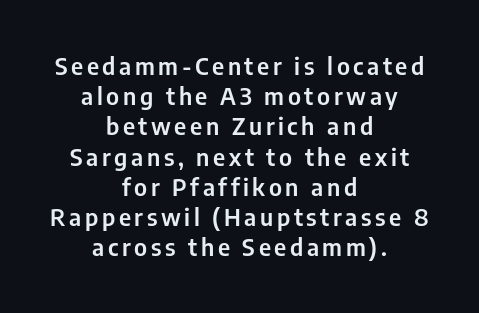
The gap between lines stays unmarked. Students, observe: this is what conventionally led text looks like. This sample uses an upright cut, with every glyph sitting square on the baseline. Each line is balanced around a shared central axis.
